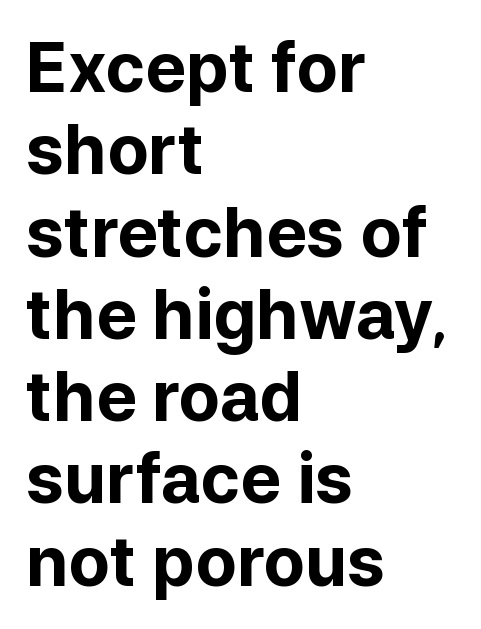
The image shows 68 px bold sans-serif type, upright; set left-aligned, line spacing 1.21x, normal letter spacing, not underlined; low stroke contrast and a medium x-height.
